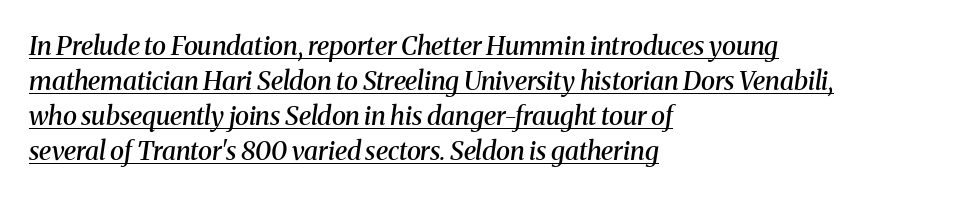
Looks like someone drew a line under every word here. The specimen reads as italic at a glance. Successive baselines arrive at the customary interval. In terms of letterspacing, this is plain default setting. Teacher's note: observe the even left margin — that is flush-left alignment.
